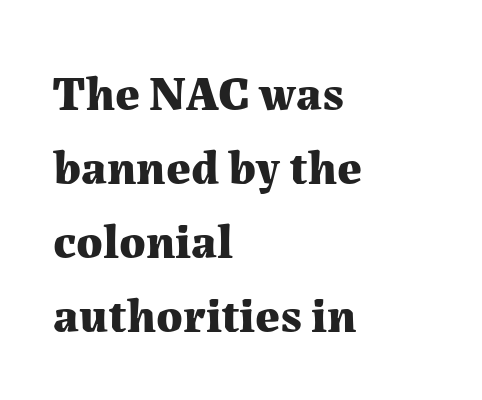
The image shows 49 px bold serif type, upright; set left-aligned, normal line spacing (1.51x), normal letter spacing, not underlined; medium stroke contrast and a medium x-height.
